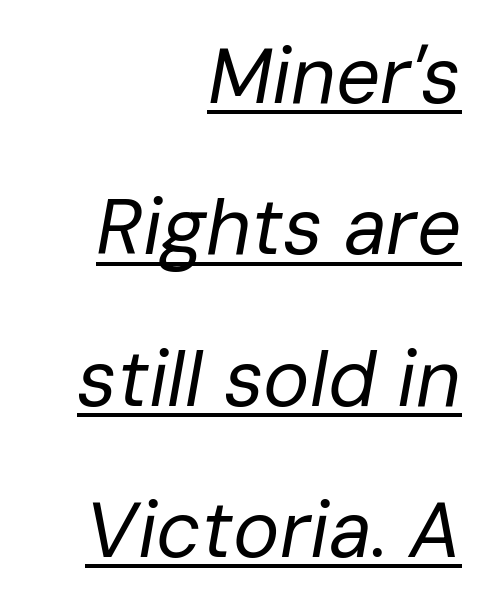
Q: Is the text bold? A: No.
Q: Is the text italic (slanted)? A: Yes, it leans right by about 10 degrees.
Q: Is the text underlined? A: Yes.
Q: How is the paragraph aligned? A: Right-aligned.
Q: Is the spacing between letters normal or unusually wide? A: Normal.
Q: Is the spacing between lines tight, normal or loose? A: Loose.
Q: Width (condensed, normal, or wide)? A: Normal.
Q: Stroke contrast? A: Low.
Q: x-height? A: Medium.
Q: Monospaced? A: No.
